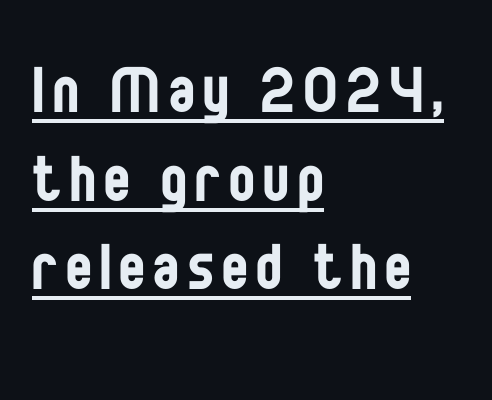
{"serif": "no", "italic": "no", "bold": "no", "weight": "regular", "width": "condensed", "stroke_contrast": "low", "x_height": "large", "monospaced": "no", "underline": "yes", "align": "left", "line_spacing": "tight", "line_spacing_ratio": 1.15, "glyph_px": 77}
